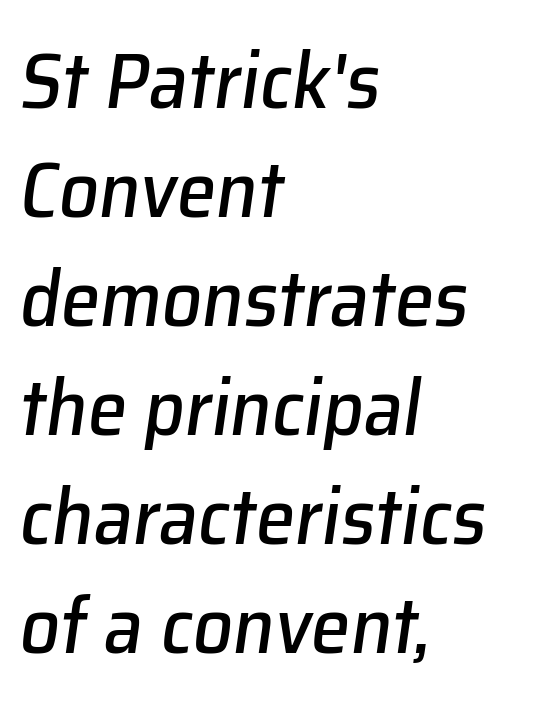
A classic flush-left, rag-right setting is used for this passage. Italic? Definitely — the glyphs are oblique. Anything drawn beneath the words? Only blank space. Here the glyphs are tracked normally, forming tight word shapes.
